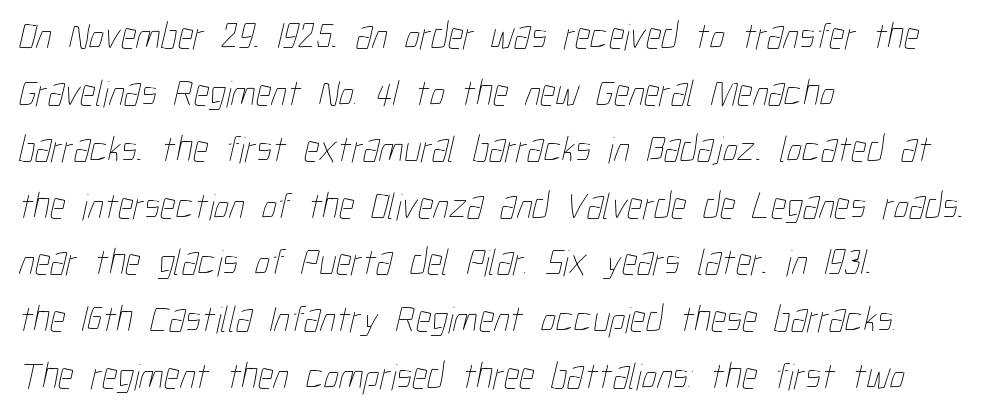
The image shows 38 px thin, condensed type; set left-aligned, normal line spacing (1.49x), normal letter spacing, not underlined; low stroke contrast and a medium x-height.
